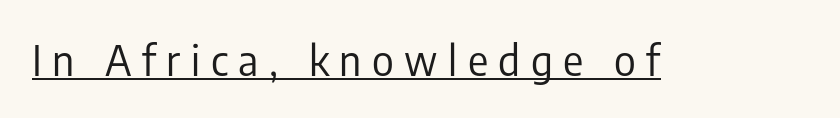
{"serif": "no", "italic": "no", "bold": "no", "weight": "regular", "width": "condensed", "stroke_contrast": "low", "x_height": "medium", "monospaced": "no", "underline": "yes", "letter_spacing": "wide", "letter_spacing_em": 0.25, "glyph_px": 42}
